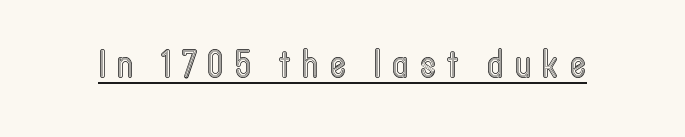
The line texture is sparse and dotted thanks to wide tracking. Has an underline been added? It has. Each letter keeps its own natural width here, so spacing adapts to shape. Is there any slant? The stems are plumb.
